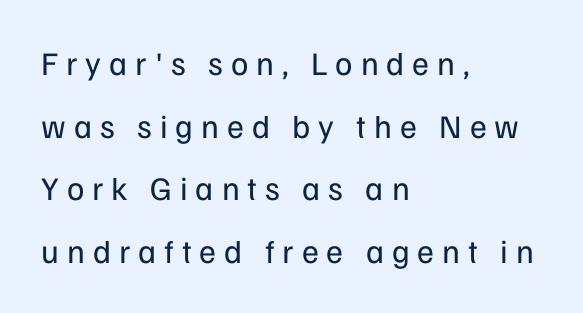
The image shows 33 px regular-weight sans-serif type, upright; set left-aligned, loose line spacing (1.9x), unusually wide letter spacing (+0.24 em), not underlined; low stroke contrast and a medium x-height.
